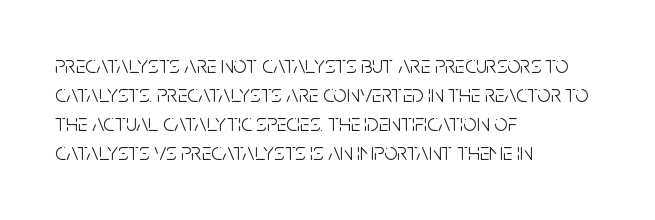
The strokes carry an ordinary text weight at most. Default kerning and tracking; the words read as compact shapes. The gap between lines stays unmarked. Does the lettering tilt? It doesn't — this is upright.
